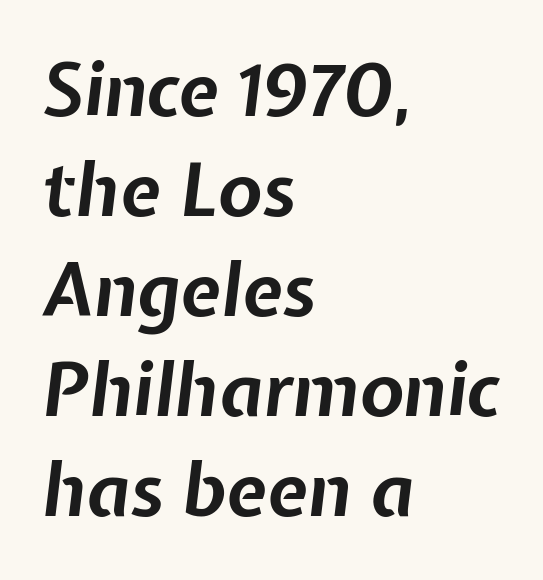
The image shows 73 px bold type, italic (leaning right); set left-aligned, normal line spacing (1.37x), normal letter spacing, not underlined; low stroke contrast and a medium x-height.
